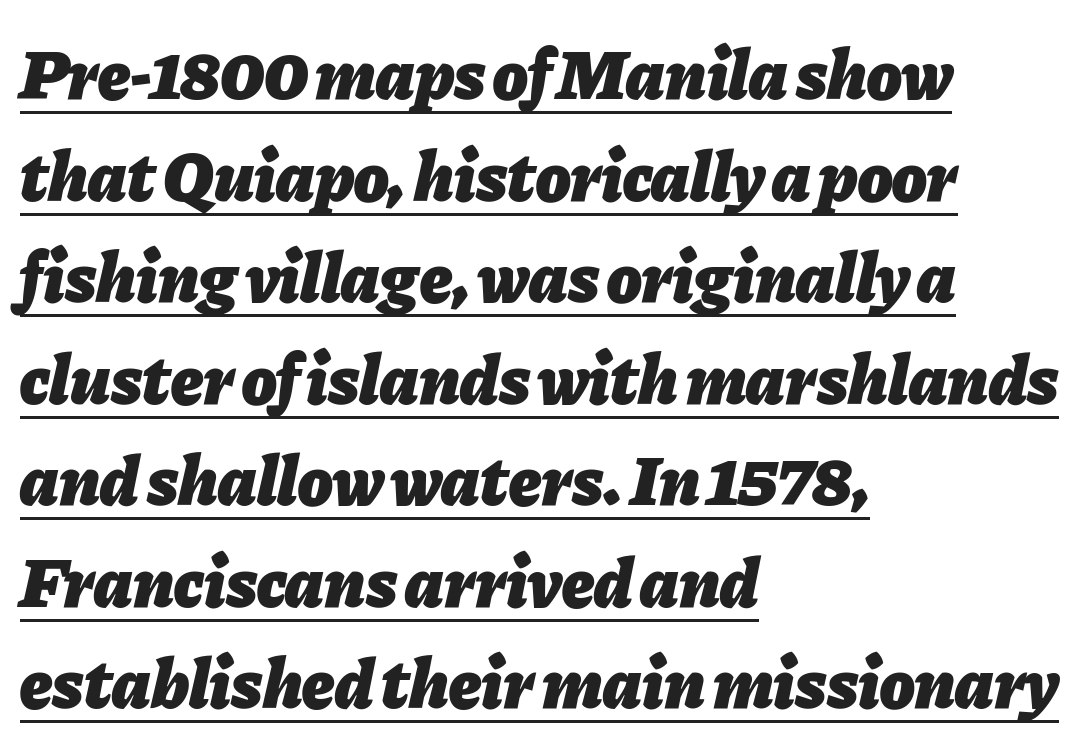
A classic flush-left, rag-right setting is used for this passage. Strokes here are thick enough to call this a true bold. The letters advance in unequal steps, a hallmark of proportional type. What stands out about the letter spacing? Nothing — it is the standard amount.
